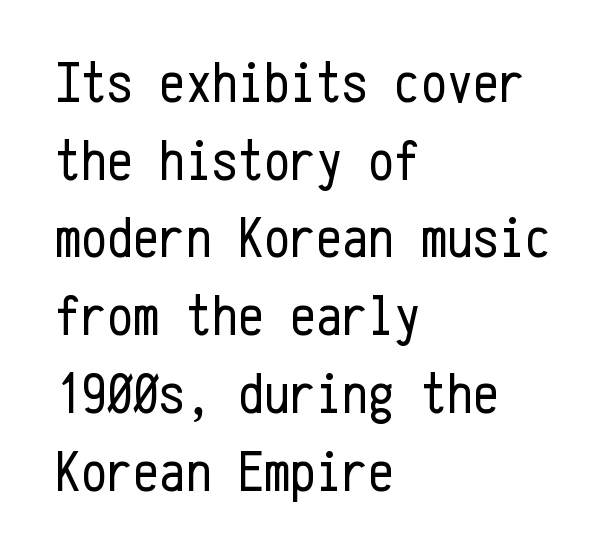
The rendering shows plain stroke endings on the letterforms — a sans-serif design. Designer's note — italics off, roman on. The passage shown stacks its lines at a standard gap. Leftover space on each line is placed entirely after the last word.
